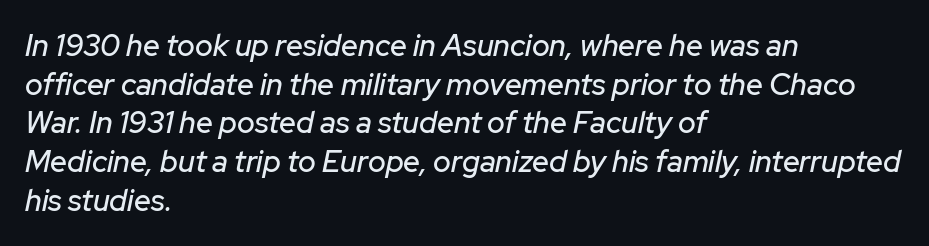
The image shows 30 px text type, italic (leaning right); set left-aligned, normal line spacing (1.29x), normal letter spacing, not underlined; low stroke contrast and a medium x-height.
